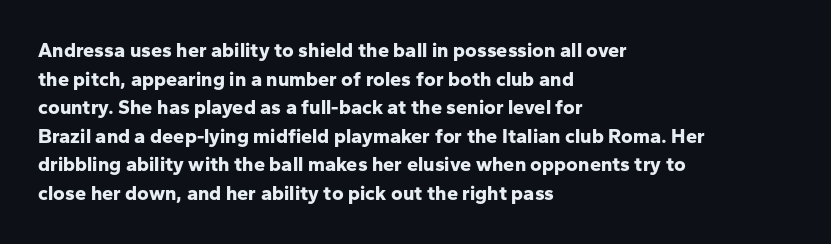
This sample uses an upright cut, with every glyph sitting square on the baseline. Only glyphs here, with clear space below each row. Visually the block forms a straight wall on the left and a jagged coastline on the right. Its strokes are broad and dark, the hallmark of bold type. This block has exactly the height ordinary leading produces. The passage shown has conventional tracking throughout.
